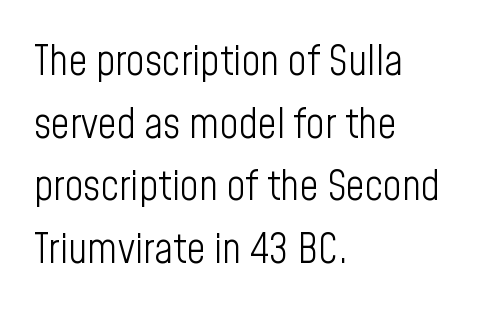
The letterforms sit shoulder to shoulder at normal distance. The passage shown is typed in a proportional face where columns would drift. This is sans-serif lettering, the kind often seen on screens and signage. Compared with a centered layout, this one pins lines to the left instead. Successive baselines arrive at the customary interval. Is this a heavy cut? Hardly; it is regular or lighter.
